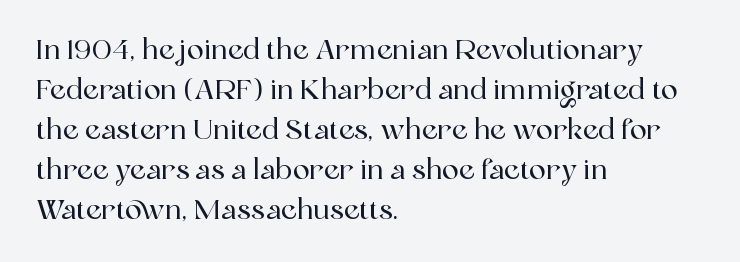
{"serif": "yes", "italic": "no", "width": "normal", "x_height": "medium", "monospaced": "no", "underline": "no", "align": "left", "line_spacing": "normal", "line_spacing_ratio": 1.43, "letter_spacing": "normal", "letter_spacing_em": 0.0, "glyph_px": 28}
